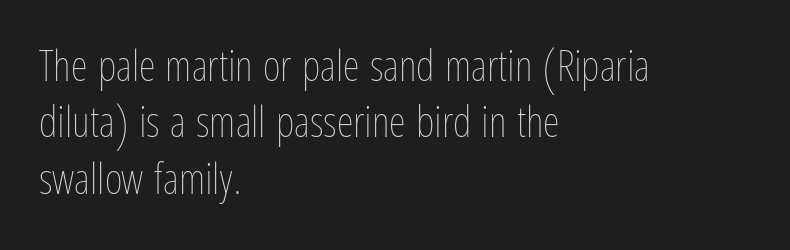
Q: Is the text bold? A: No.
Q: Is the text italic (slanted)? A: No, it is upright.
Q: Is the text underlined? A: No.
Q: How is the paragraph aligned? A: Left-aligned.
Q: Is the spacing between letters normal or unusually wide? A: Normal.
Q: Is the spacing between lines tight, normal or loose? A: Normal.
Q: Width (condensed, normal, or wide)? A: Condensed.
Q: Stroke contrast? A: Low.
Q: x-height? A: Medium.
Q: Monospaced? A: No.
